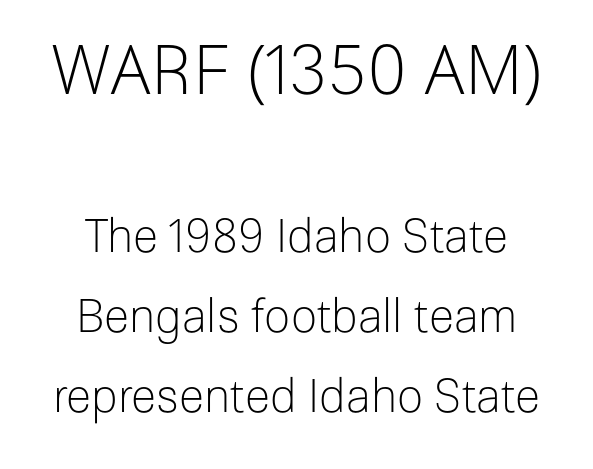
Q: Is the text bold? A: No.
Q: Is the text italic (slanted)? A: No, it is upright.
Q: Is the typeface a serif or a sans-serif typeface? A: Sans-serif.
Q: Is the text underlined? A: No.
Q: Is the spacing between letters normal or unusually wide? A: Normal.
Q: Which block of text is set in a larger size, the first (top) or the second (bottom)? A: The first (top) one.
Q: Width (condensed, normal, or wide)? A: Normal.
Q: Stroke contrast? A: Low.
Q: x-height? A: Medium.
Q: Monospaced? A: No.
